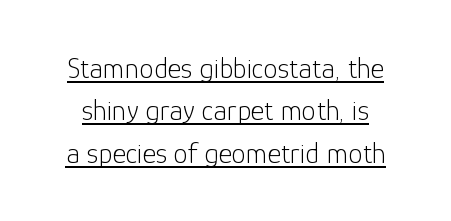
{"serif": "no", "italic": "no", "bold": "no", "weight": "light", "width": "normal", "stroke_contrast": "low", "x_height": "medium", "monospaced": "no", "underline": "yes", "line_spacing": "normal", "line_spacing_ratio": 1.46, "letter_spacing": "normal", "letter_spacing_em": 0.0, "glyph_px": 29}
